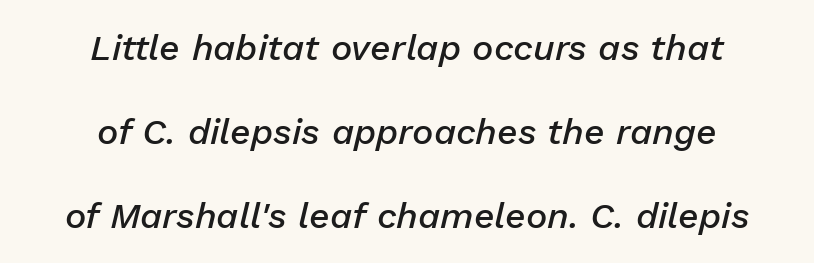
The image shows 36 px semibold type, italic (leaning right); set centered, loose line spacing (2.33x), normal letter spacing, not underlined; low stroke contrast and a medium x-height.
